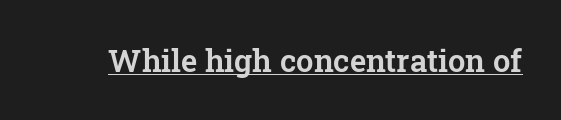
Q: Is the text italic (slanted)? A: No, it is upright.
Q: Is the typeface a serif or a sans-serif typeface? A: Serif.
Q: Is the text underlined? A: Yes.
Q: Is the spacing between letters normal or unusually wide? A: Normal.
Q: Width (condensed, normal, or wide)? A: Normal.
Q: Stroke contrast? A: Low.
Q: x-height? A: Medium.
Q: Monospaced? A: No.
